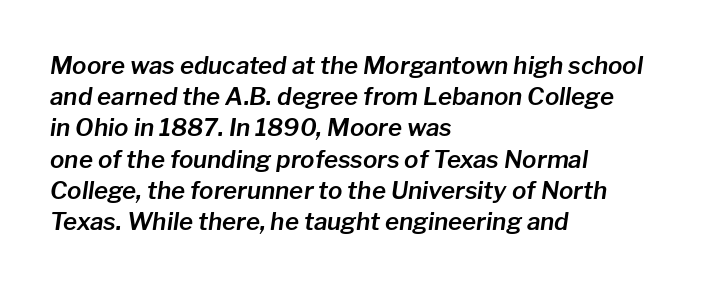
{"italic": "yes", "lean": "right", "slant_degrees": 8, "underline": "no", "align": "left", "line_spacing": "normal", "line_spacing_ratio": 1.3, "letter_spacing": "normal", "letter_spacing_em": 0.0, "glyph_px": 24}
